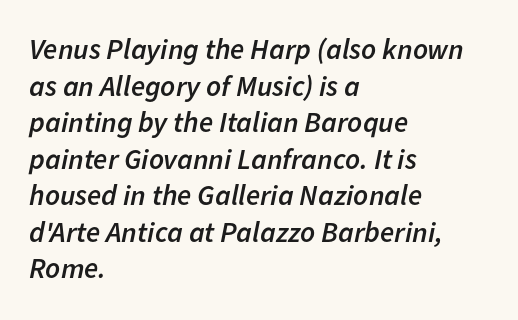
{"italic": "yes", "lean": "right", "slant_degrees": 11, "bold": "semi", "weight": "semibold", "width": "normal", "stroke_contrast": "low", "x_height": "medium", "monospaced": "no", "underline": "no", "align": "left", "line_spacing": "normal", "line_spacing_ratio": 1.26, "letter_spacing": "normal", "letter_spacing_em": 0.0, "glyph_px": 29}
